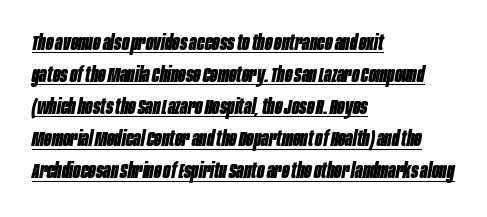
Q: Is the text bold? A: Yes.
Q: Is the text italic (slanted)? A: Yes, it leans right by about 10 degrees.
Q: Is the text underlined? A: Yes.
Q: How is the paragraph aligned? A: Left-aligned.
Q: Is the spacing between letters normal or unusually wide? A: Normal.
Q: Is the spacing between lines tight, normal or loose? A: Normal.
